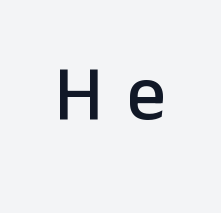
Every stem runs plumb, perpendicular to the baseline. Each word looks stretched out because of the extra space between its letters. The face used here is proportionally spaced, like ordinary book or web type. The characters display no serif detailing; their extremities are plain.
